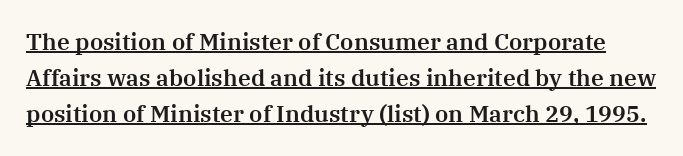
The image shows 23 px text type, upright; set normal line spacing (1.57x), normal letter spacing, underlined.
